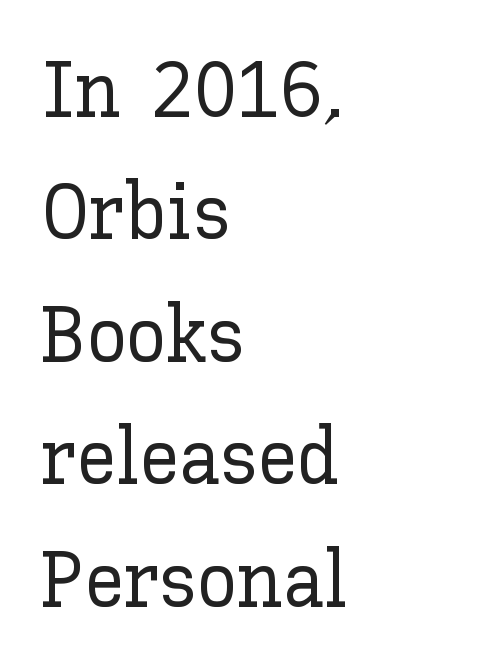
Q: Is the text italic (slanted)? A: No, it is upright.
Q: Is the text underlined? A: No.
Q: How is the paragraph aligned? A: Left-aligned.
Q: Is the spacing between letters normal or unusually wide? A: Normal.
Q: Is the spacing between lines tight, normal or loose? A: Normal.
Q: Width (condensed, normal, or wide)? A: Normal.
Q: Stroke contrast? A: Low.
Q: x-height? A: Medium.
Q: Monospaced? A: No.
